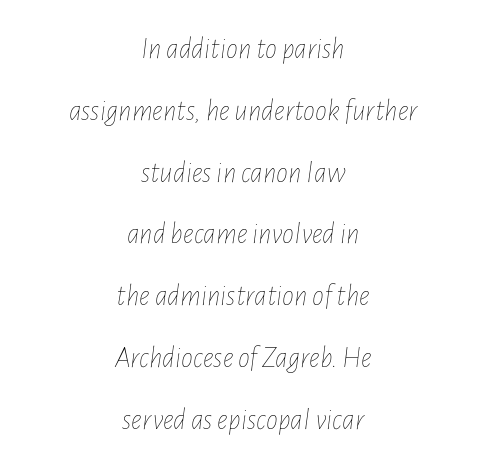
Q: Is the text bold? A: No.
Q: Is the text italic (slanted)? A: Yes, it leans right by about 7 degrees.
Q: Is the text underlined? A: No.
Q: How is the paragraph aligned? A: Centered.
Q: Is the spacing between letters normal or unusually wide? A: Normal.
Q: Is the spacing between lines tight, normal or loose? A: Loose.
Q: Width (condensed, normal, or wide)? A: Condensed.
Q: Stroke contrast? A: Low.
Q: x-height? A: Medium.
Q: Monospaced? A: No.
